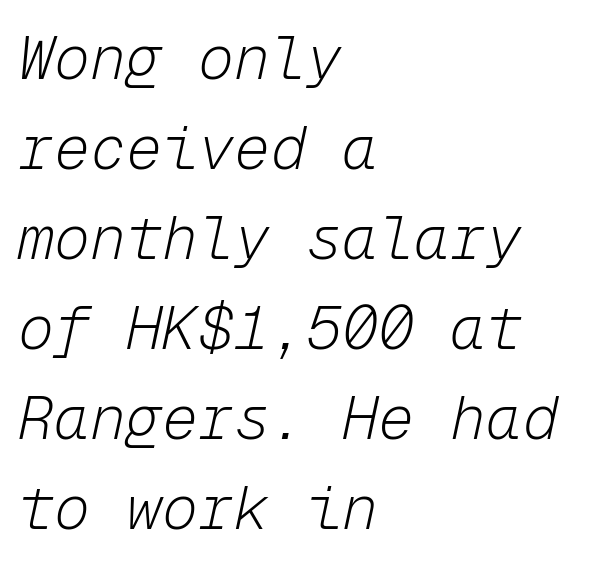
Only glyphs here, with clear space below each row. Fixed-width glyphs throughout — classic coding-font behaviour. The axis of the letterforms is tilted away from vertical. This is not heavy type; no bold has been used.
